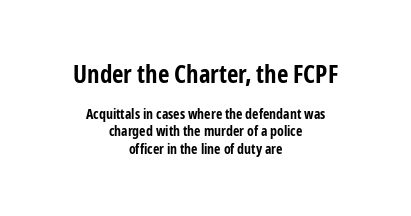
Leftover space on each line is divided equally before and after the words. You can tell it's not italic because the verticals are truly vertical. Underlining? Definitely not there. Weight: bold. Size hierarchy here favors the leading block over the trailing one. Compared with typical body copy, the letter spacing here is the same.
